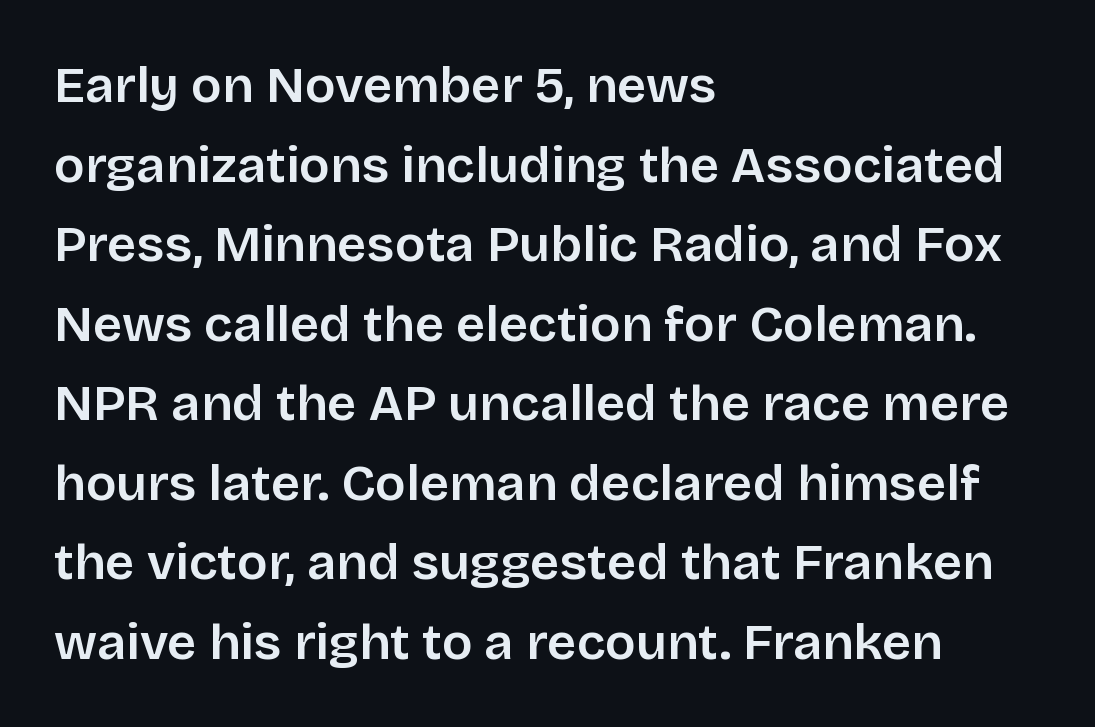
{"serif": "no", "italic": "no", "bold": "semi", "weight": "semibold", "width": "normal", "stroke_contrast": "low", "x_height": "large", "monospaced": "no", "underline": "no", "align": "left", "line_spacing": "normal", "line_spacing_ratio": 1.56, "letter_spacing": "normal", "letter_spacing_em": 0.0, "glyph_px": 51}
